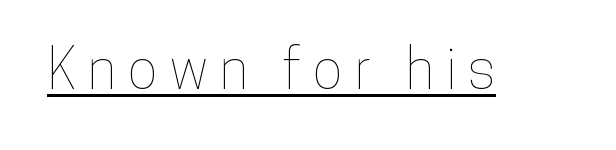
This sample uses an upright cut, with every glyph sitting square on the baseline. The face used here is proportionally spaced, like ordinary book or web type. Inter-character spacing is expanded well beyond the font's built-in metrics. Underlined type.
